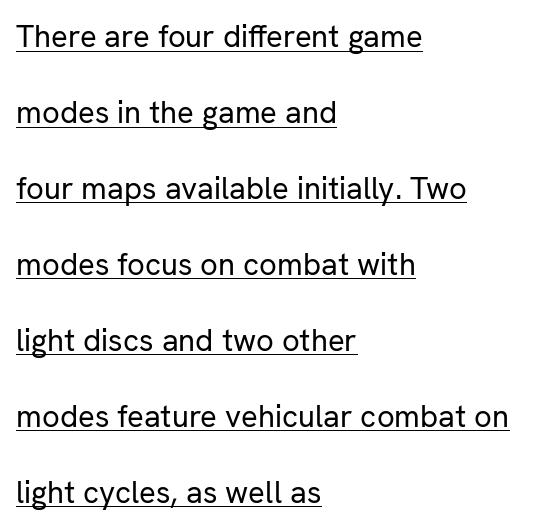
The image shows 31 px regular-weight sans-serif type, upright; set left-aligned, loose line spacing (2.45x), normal letter spacing, underlined; low stroke contrast and a medium x-height.
